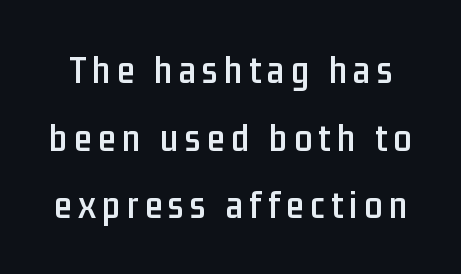
Regular leading. Here the designer chose a conventional face with non-uniform glyph widths. The baseline area is clear. Tall strokes in this sample are plumb rather than angled. Does the type have serifs? No, each stem ends abruptly.
